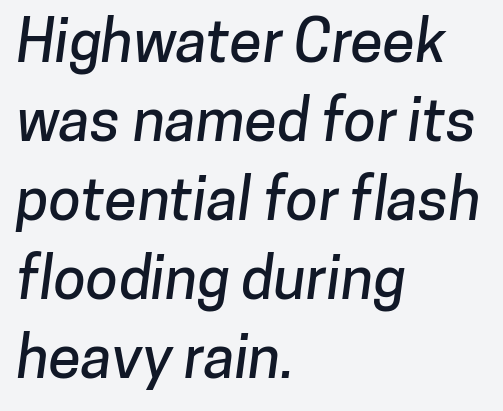
{"serif": "no", "width": "normal", "stroke_contrast": "low", "x_height": "medium", "monospaced": "no", "underline": "no", "align": "left", "line_spacing": "normal", "line_spacing_ratio": 1.34, "letter_spacing": "normal", "letter_spacing_em": 0.0, "glyph_px": 59}
